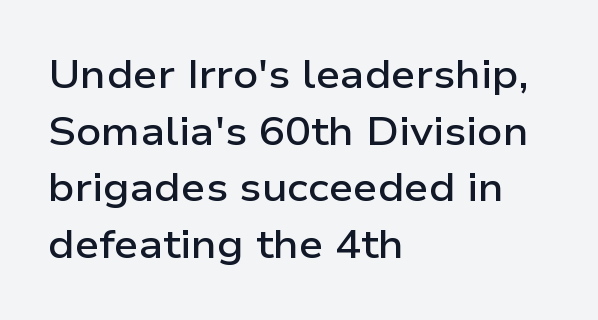
The image shows 39 px semibold, wide sans-serif type, upright; set left-aligned, normal line spacing (1.45x), normal letter spacing, not underlined; low stroke contrast and a medium x-height.
